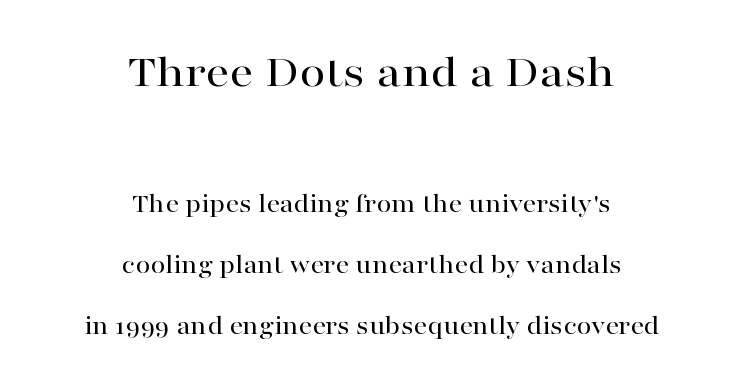
Q: Is the text italic (slanted)? A: No, it is upright.
Q: Is the typeface a serif or a sans-serif typeface? A: Serif.
Q: Is the text underlined? A: No.
Q: How is the paragraph aligned? A: Centered.
Q: Is the spacing between letters normal or unusually wide? A: Normal.
Q: Is the spacing between lines tight, normal or loose? A: Loose.
Q: Which block of text is set in a larger size, the first (top) or the second (bottom)? A: The first (top) one.
Q: Width (condensed, normal, or wide)? A: Wide.
Q: Stroke contrast? A: High.
Q: x-height? A: Medium.
Q: Monospaced? A: No.
